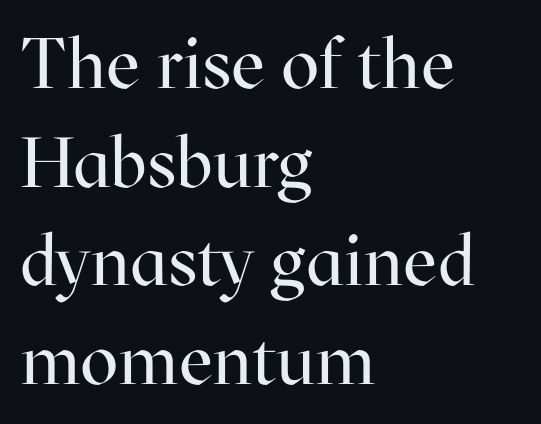
The image shows 71 px regular-weight serif type, upright; set left-aligned, normal line spacing (1.39x), normal letter spacing, not underlined; high stroke contrast and a medium x-height.
